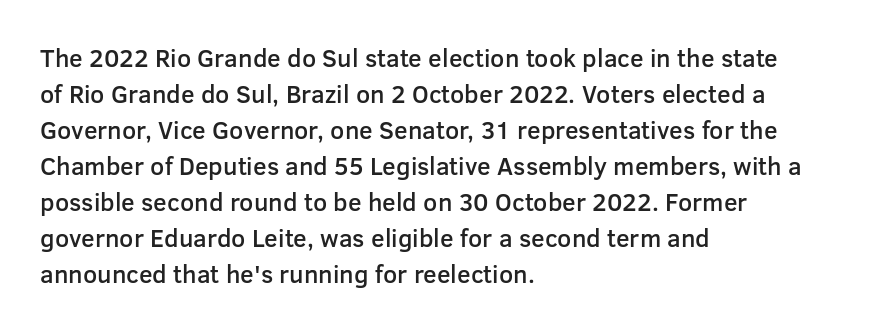
No italicization has been applied; the sample stays upright. How heavy is the stroke? Medium-heavy — a semibold, shy of bold. Default kerning and tracking; the words read as compact shapes. In CSS terms this would be text-align: left. Line spacing here is normal. The specimen omits any rule beneath the text block's lines.
